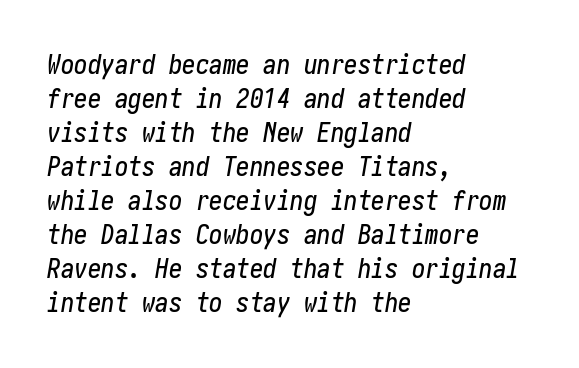
Q: Is the text italic (slanted)? A: Yes, it leans right by about 10 degrees.
Q: Is the text underlined? A: No.
Q: How is the paragraph aligned? A: Left-aligned.
Q: Is the spacing between letters normal or unusually wide? A: Normal.
Q: Is the spacing between lines tight, normal or loose? A: Normal.
